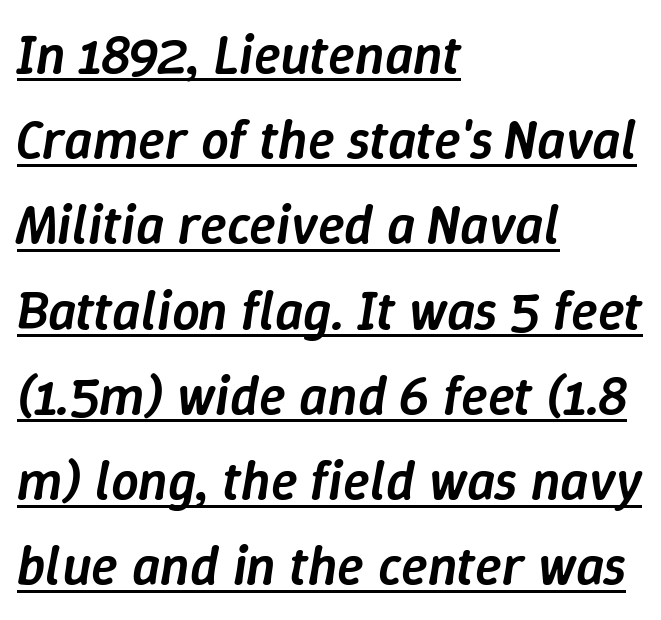
Q: Is the text bold? A: Semi-bold.
Q: Is the text italic (slanted)? A: Yes, it leans right by about 9 degrees.
Q: Is the text underlined? A: Yes.
Q: How is the paragraph aligned? A: Left-aligned.
Q: Is the spacing between letters normal or unusually wide? A: Normal.
Q: Is the spacing between lines tight, normal or loose? A: Normal.
Q: Width (condensed, normal, or wide)? A: Normal.
Q: Stroke contrast? A: Low.
Q: x-height? A: Medium.
Q: Monospaced? A: No.
